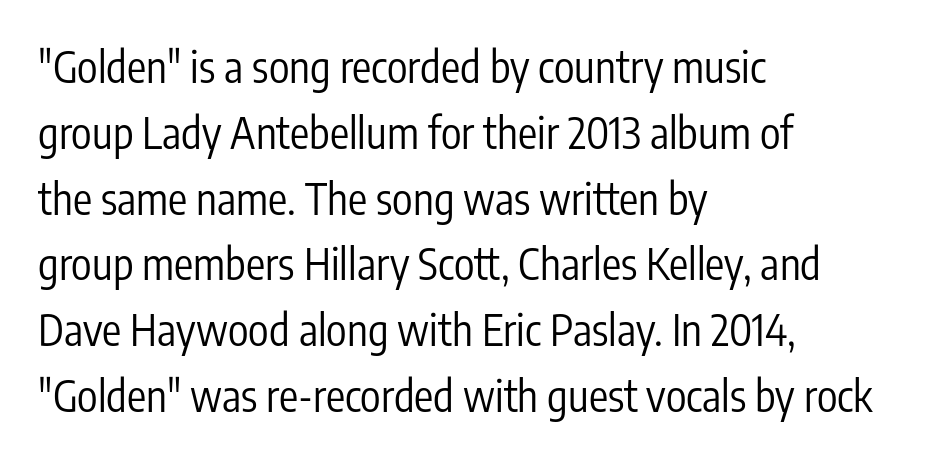
The image shows 43 px regular-weight, condensed sans-serif type, upright; set left-aligned, normal line spacing (1.53x), normal letter spacing, not underlined; low stroke contrast and a medium x-height.
